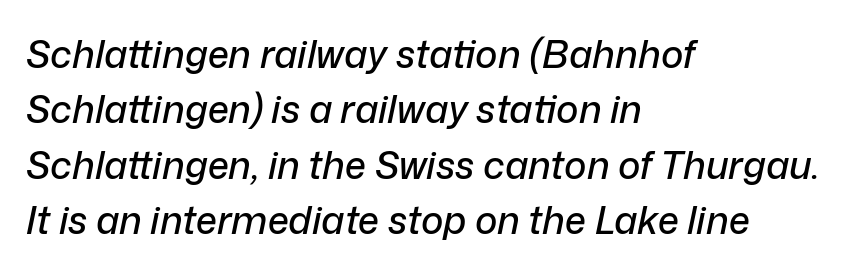
Q: Is the text italic (slanted)? A: Yes, it leans right by about 12 degrees.
Q: Is the text underlined? A: No.
Q: How is the paragraph aligned? A: Left-aligned.
Q: Is the spacing between letters normal or unusually wide? A: Normal.
Q: Is the spacing between lines tight, normal or loose? A: Normal.
Q: Width (condensed, normal, or wide)? A: Normal.
Q: Stroke contrast? A: Low.
Q: x-height? A: Medium.
Q: Monospaced? A: No.
